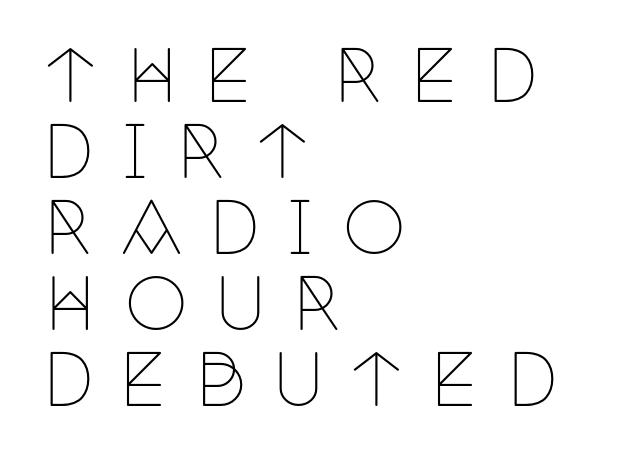
Loose tracking; the words dissolve into strings of separated letters. Do the characters align in a grid? No, the font is proportional. Teacher's note: observe the even left margin — that is flush-left alignment. Weight: not bold — regular or lighter. Decoration check: the copy has no underline. Typographically, this falls in the serif category.
